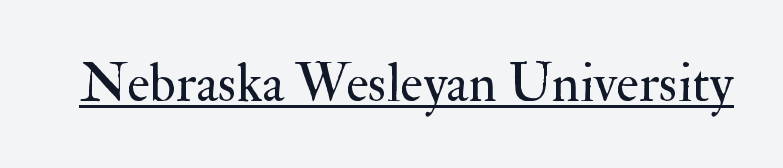
{"serif": "yes", "italic": "no", "bold": "no", "weight": "regular", "width": "normal", "stroke_contrast": "medium", "x_height": "small", "monospaced": "no", "underline": "yes", "letter_spacing": "normal", "letter_spacing_em": 0.0, "glyph_px": 54}
